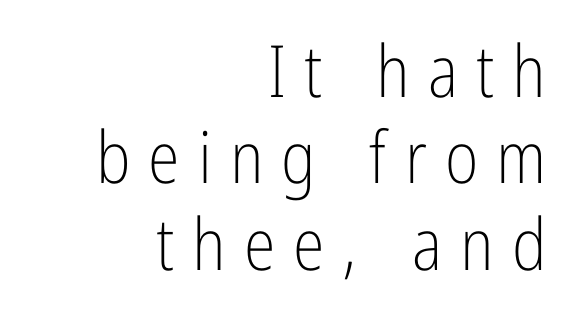
{"serif": "no", "italic": "no", "bold": "no", "weight": "light", "width": "condensed", "stroke_contrast": "low", "x_height": "medium", "monospaced": "no", "underline": "no", "align": "right", "line_spacing_ratio": 1.2, "letter_spacing": "wide", "letter_spacing_em": 0.25, "glyph_px": 72}
